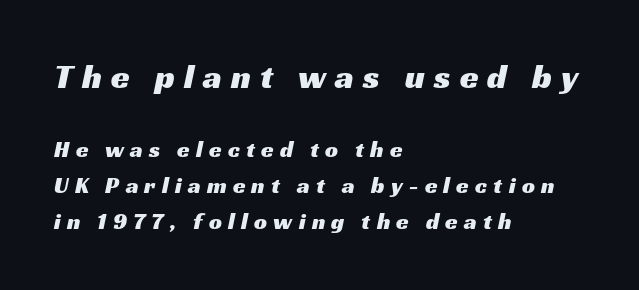
Q: Is the typeface a serif or a sans-serif typeface? A: Sans-serif.
Q: Is the text underlined? A: No.
Q: How is the paragraph aligned? A: Left-aligned.
Q: Is the spacing between letters normal or unusually wide? A: Unusually wide.
Q: Is the spacing between lines tight, normal or loose? A: Normal.
Q: Which block of text is set in a larger size, the first (top) or the second (bottom)? A: The first (top) one.
Q: Width (condensed, normal, or wide)? A: Wide.
Q: Stroke contrast? A: Medium.
Q: x-height? A: Medium.
Q: Monospaced? A: No.
